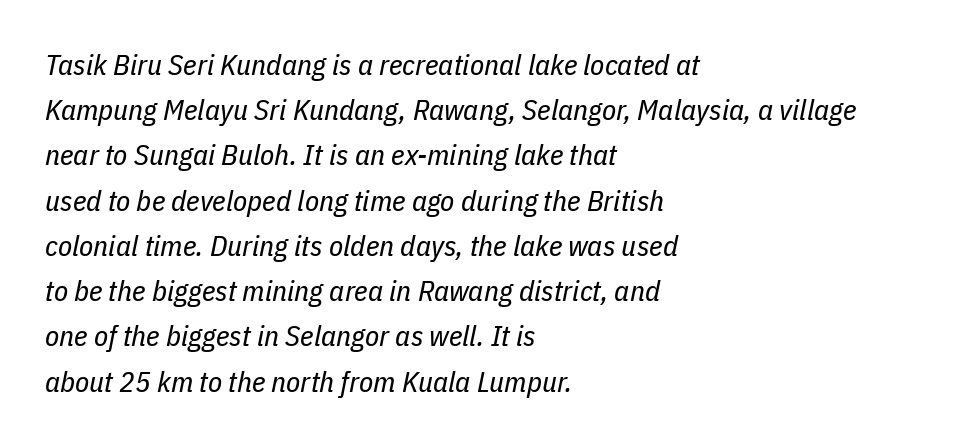
The baseline area is clear. Letter spacing: default. Each letter keeps its own natural width here, so spacing adapts to shape. Bold? No — there's no thickening of the strokes. Reading down the column, the eye jumps a familiar distance to each next line. Looking at the ascenders, they clearly lean.
